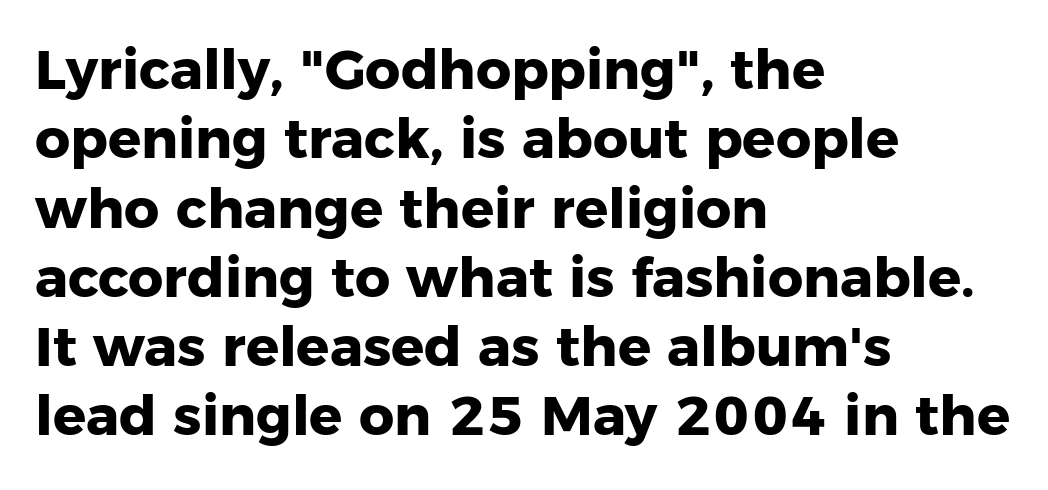
{"serif": "no", "italic": "no", "bold": "yes", "weight": "heavy", "width": "normal", "stroke_contrast": "low", "x_height": "medium", "monospaced": "no", "underline": "no", "align": "left", "line_spacing": "normal", "line_spacing_ratio": 1.26, "letter_spacing": "normal", "letter_spacing_em": 0.0, "glyph_px": 55}
